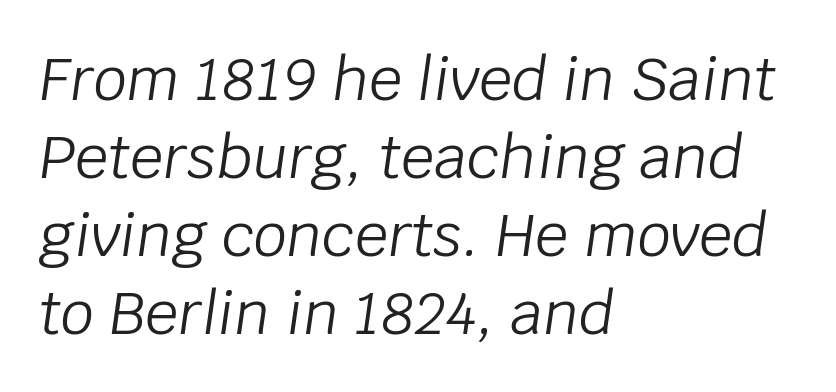
Q: Is the text bold? A: No.
Q: Is the text italic (slanted)? A: Yes, it leans right by about 8 degrees.
Q: Is the text underlined? A: No.
Q: How is the paragraph aligned? A: Left-aligned.
Q: Is the spacing between letters normal or unusually wide? A: Normal.
Q: Is the spacing between lines tight, normal or loose? A: Normal.
Q: Width (condensed, normal, or wide)? A: Normal.
Q: Stroke contrast? A: Low.
Q: x-height? A: Large.
Q: Monospaced? A: No.
